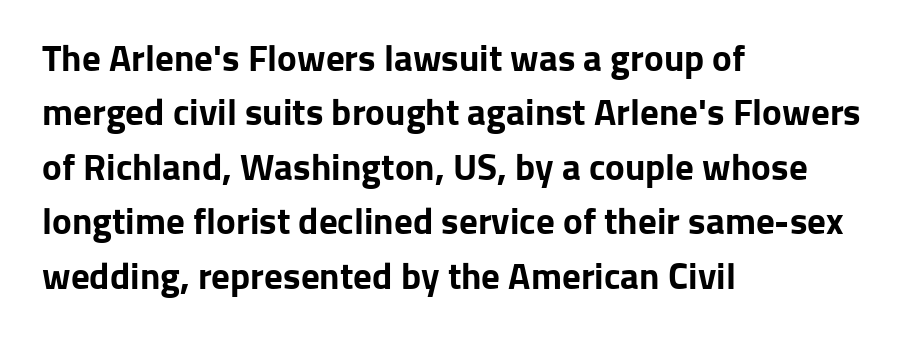
Spacing verdict: proportional, widths tailored to each character. A typesetter would call this zero additional tracking. How heavy is the stroke? Heavy — this is a bold. Compared with a centered layout, this one pins lines to the left instead.
